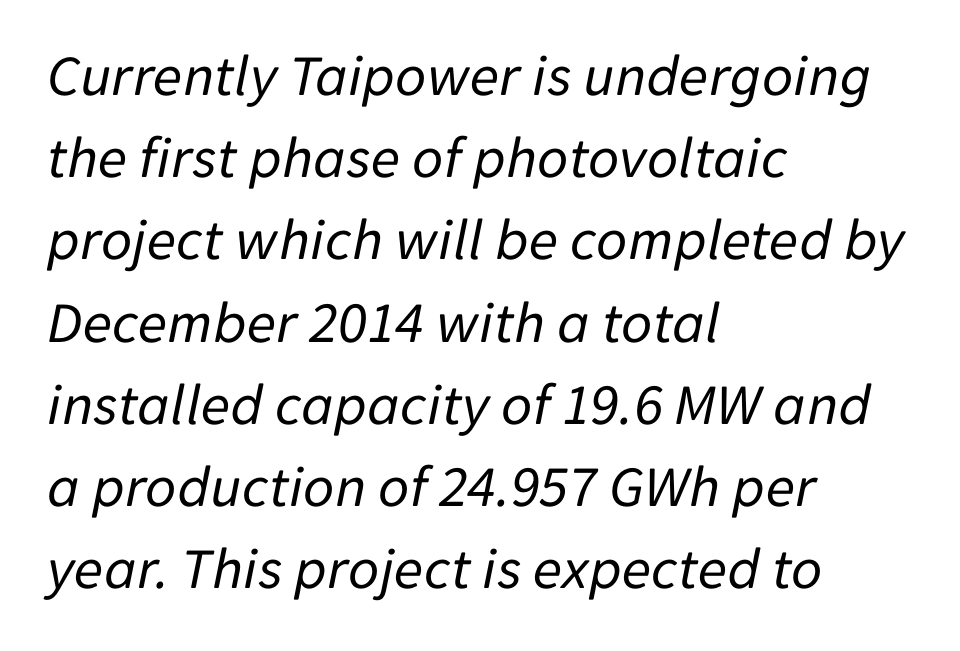
The passage shown has conventional tracking throughout. The typesetting does not lean heavy: it is not bold. You could not count columns in this text — the font is proportionally spaced. Successive baselines arrive at the customary interval.
